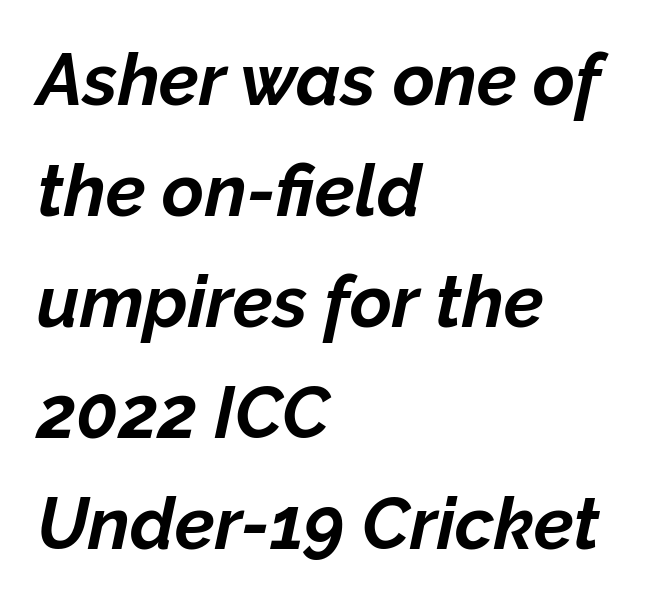
{"italic": "yes", "lean": "right", "slant_degrees": 12, "bold": "yes", "weight": "bold", "width": "normal", "stroke_contrast": "low", "x_height": "medium", "monospaced": "no", "underline": "no", "align": "left", "line_spacing": "normal", "line_spacing_ratio": 1.54, "letter_spacing": "normal", "letter_spacing_em": 0.0, "glyph_px": 72}
